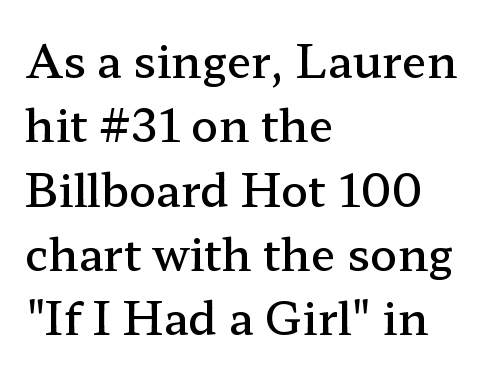
{"serif": "yes", "italic": "no", "bold": "semi", "weight": "semibold", "width": "wide", "stroke_contrast": "low", "x_height": "medium", "monospaced": "no", "underline": "no", "align": "left", "line_spacing": "normal", "line_spacing_ratio": 1.43, "letter_spacing": "normal", "letter_spacing_em": 0.0, "glyph_px": 45}
